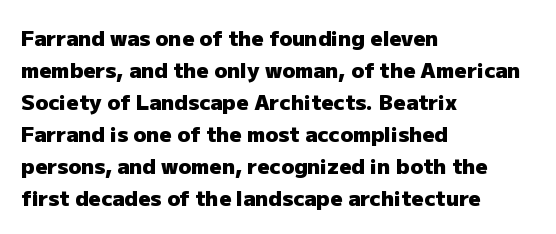
The image shows 21 px bold type, upright; set left-aligned, normal line spacing (1.52x), normal letter spacing, not underlined.
